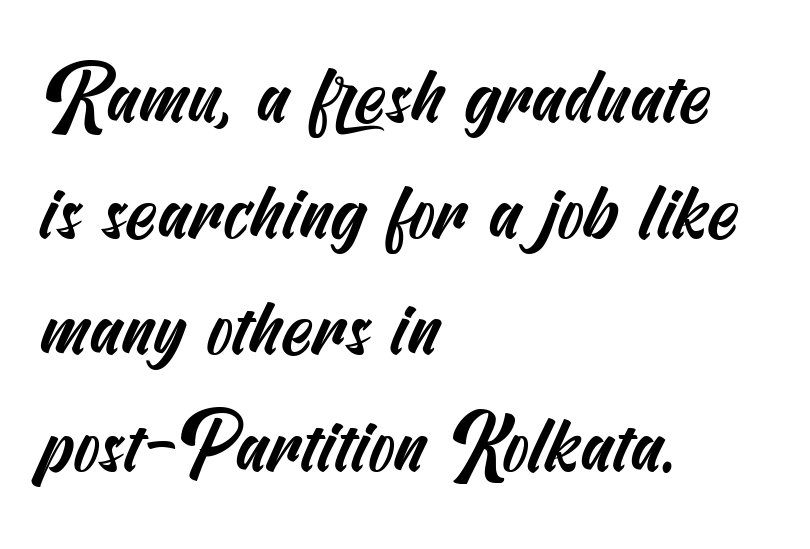
Just letters on the line, the space beneath them empty. What kind of face is this? One without serifs — a sans. Tracking value appears to be zero — textbook default spacing. The compositor pushed each line to the left boundary.
